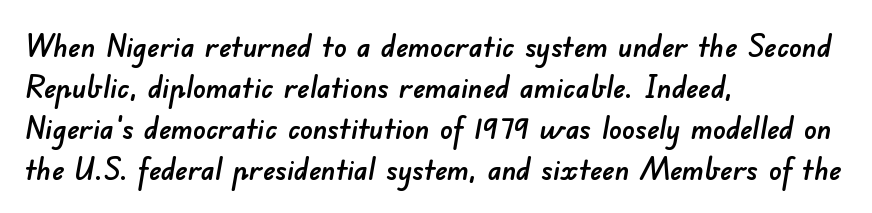
The image shows 31 px sans-serif type; set left-aligned, normal line spacing (1.32x), normal letter spacing, not underlined; low stroke contrast and a small x-height.
